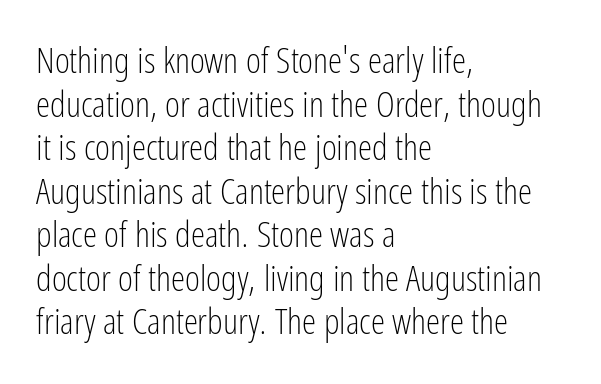
No heavy texture on the line: the type isn't bold. This sample has the flowing, uneven cadence of proportional lettering. This sample uses an upright cut, with every glyph sitting square on the baseline. What kind of face is this? One without serifs — a sans. A bare baseline throughout the passage.
